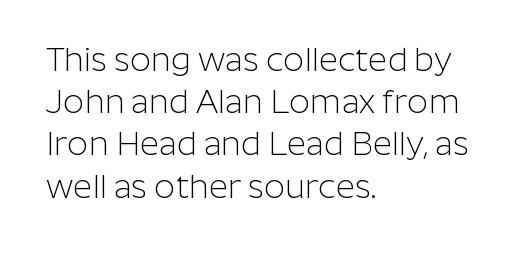
The image shows 33 px light sans-serif type, upright; set left-aligned, normal line spacing (1.28x), normal letter spacing, not underlined; low stroke contrast and a medium x-height.
